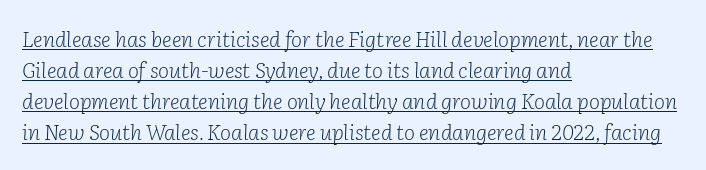
Caption: standard tracking, unaltered. Ink coverage per letter is moderate at most. Is the block centered? No — it sits flush against the left margin. Each line of the rendering has a horizontal stroke beneath the glyphs.
